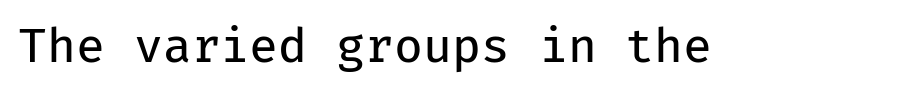
The image shows 47 px regular-weight sans-serif type, upright, monospaced; set normal letter spacing, not underlined; low stroke contrast and a medium x-height.
